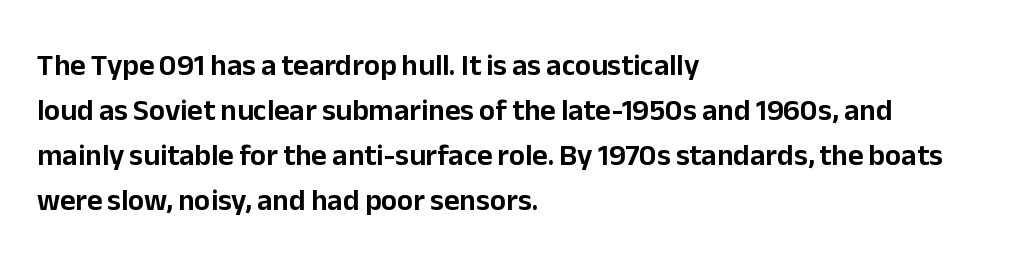
The image shows 30 px sans-serif type, upright; set left-aligned, normal line spacing (1.5x), normal letter spacing, not underlined; low stroke contrast and a medium x-height.
